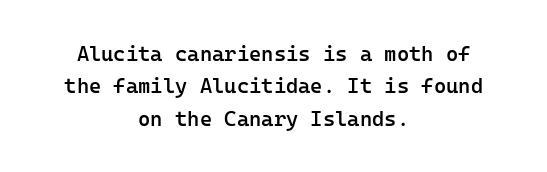
The image shows 21 px text type, upright; set centered, normal line spacing (1.54x), normal letter spacing, not underlined.
